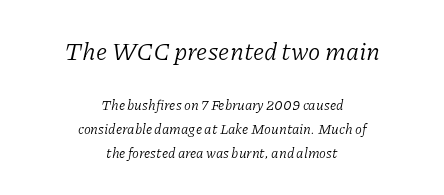
Q: Is the text bold? A: No.
Q: Is the text italic (slanted)? A: Yes, it leans right by about 11 degrees.
Q: Is the text underlined? A: No.
Q: How is the paragraph aligned? A: Centered.
Q: Is the spacing between letters normal or unusually wide? A: Normal.
Q: Is the spacing between lines tight, normal or loose? A: Normal.
Q: Which block of text is set in a larger size, the first (top) or the second (bottom)? A: The first (top) one.
